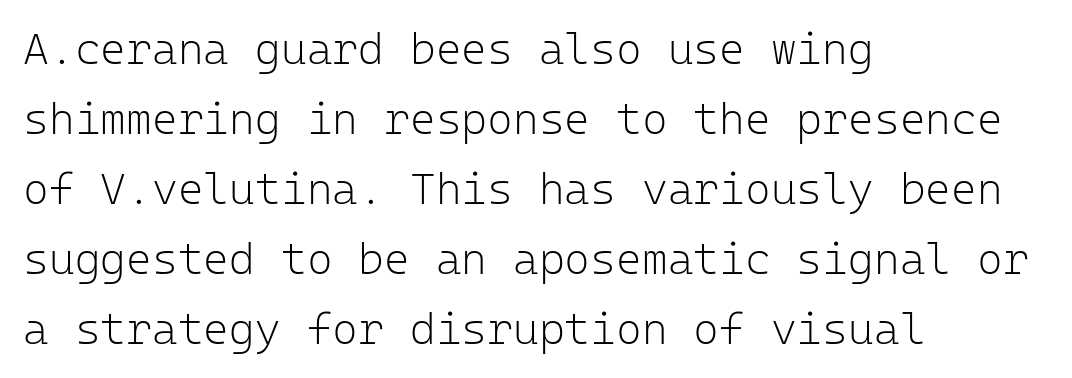
Q: Is the text bold? A: No.
Q: Is the text italic (slanted)? A: No, it is upright.
Q: Is the typeface a serif or a sans-serif typeface? A: Sans-serif.
Q: Is the text underlined? A: No.
Q: How is the paragraph aligned? A: Left-aligned.
Q: Is the spacing between letters normal or unusually wide? A: Normal.
Q: Is the spacing between lines tight, normal or loose? A: Normal.
Q: Width (condensed, normal, or wide)? A: Normal.
Q: Stroke contrast? A: Low.
Q: x-height? A: Medium.
Q: Monospaced? A: Yes.
